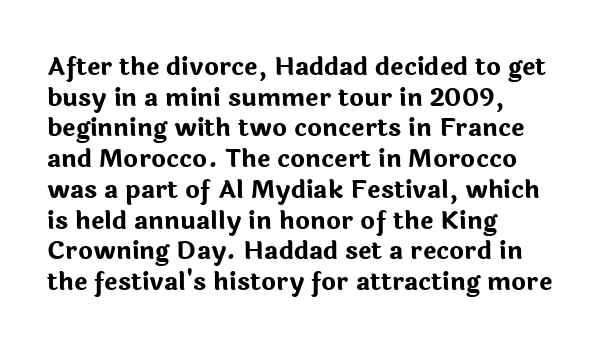
Q: Is the text bold? A: Yes.
Q: Is the text italic (slanted)? A: No, it is upright.
Q: Is the text underlined? A: No.
Q: How is the paragraph aligned? A: Left-aligned.
Q: Is the spacing between letters normal or unusually wide? A: Normal.
